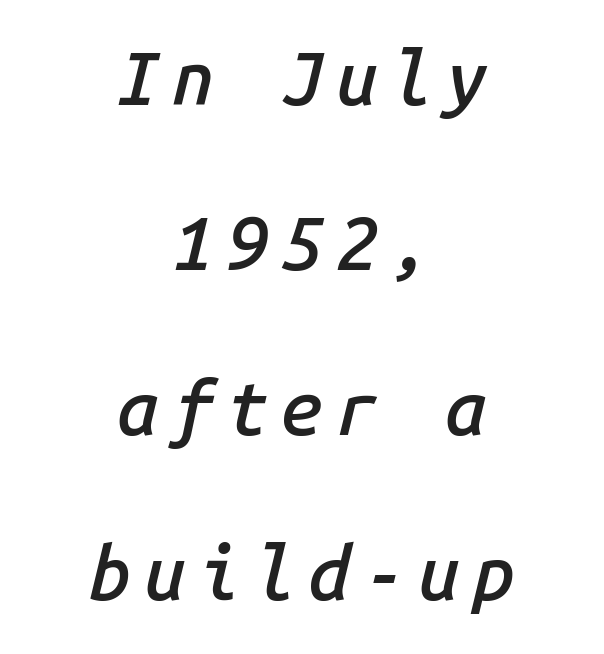
{"italic": "yes", "lean": "right", "slant_degrees": 14, "bold": "semi", "weight": "semibold", "width": "normal", "stroke_contrast": "low", "x_height": "medium", "monospaced": "yes", "underline": "no", "align": "center", "line_spacing": "loose", "line_spacing_ratio": 2.2, "glyph_px": 75}
